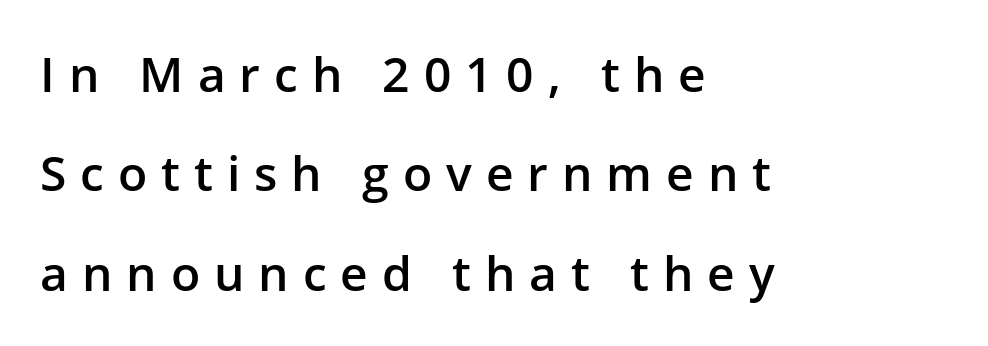
{"serif": "no", "italic": "no", "bold": "semi", "weight": "semibold", "width": "normal", "stroke_contrast": "low", "x_height": "medium", "monospaced": "no", "underline": "no", "align": "left", "line_spacing": "loose", "line_spacing_ratio": 2.07, "letter_spacing": "wide", "letter_spacing_em": 0.29, "glyph_px": 48}
